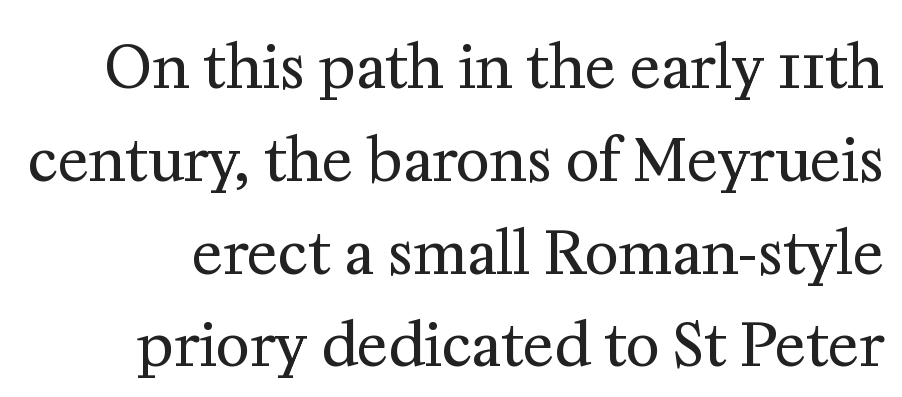
Q: Is the text bold? A: No.
Q: Is the text italic (slanted)? A: No, it is upright.
Q: Is the typeface a serif or a sans-serif typeface? A: Serif.
Q: Is the text underlined? A: No.
Q: Is the spacing between letters normal or unusually wide? A: Normal.
Q: Is the spacing between lines tight, normal or loose? A: Normal.
Q: Width (condensed, normal, or wide)? A: Normal.
Q: Stroke contrast? A: Medium.
Q: x-height? A: Medium.
Q: Monospaced? A: No.
